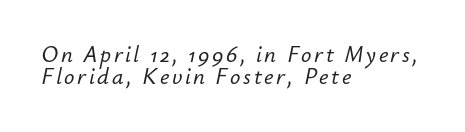
The zone under the glyphs is completely vacant. Typeset ragged right — the left edge is the straight one. The vertical gap from one line to the next is small. Emphasis-style slanted type is in use.
